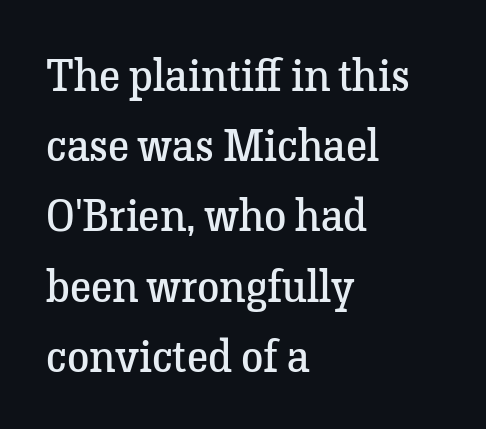
Q: Is the text bold? A: No.
Q: Is the text italic (slanted)? A: No, it is upright.
Q: Is the typeface a serif or a sans-serif typeface? A: Serif.
Q: Is the text underlined? A: No.
Q: How is the paragraph aligned? A: Left-aligned.
Q: Is the spacing between letters normal or unusually wide? A: Normal.
Q: Is the spacing between lines tight, normal or loose? A: Normal.
Q: Width (condensed, normal, or wide)? A: Normal.
Q: Stroke contrast? A: Low.
Q: x-height? A: Medium.
Q: Monospaced? A: No.
